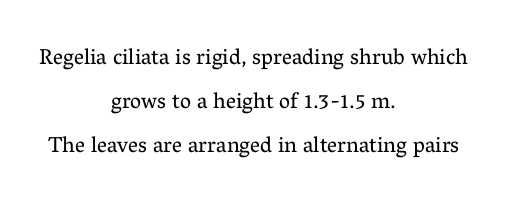
The image shows 22 px text type, upright; set centered, loose line spacing (2.0x), normal letter spacing, not underlined.
